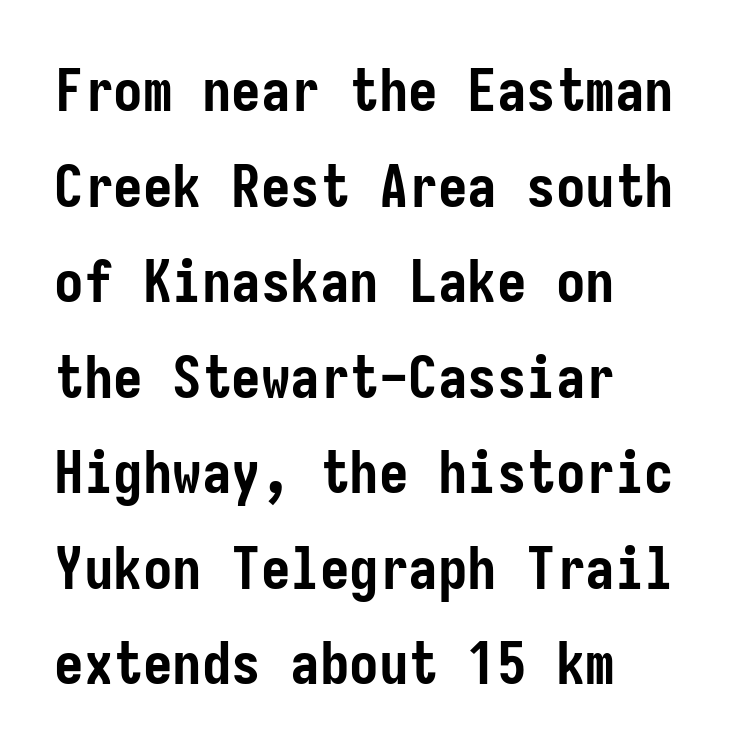
The image shows 59 px semibold, condensed sans-serif type, upright; set normal line spacing (1.62x), normal letter spacing, not underlined; low stroke contrast and a medium x-height.
